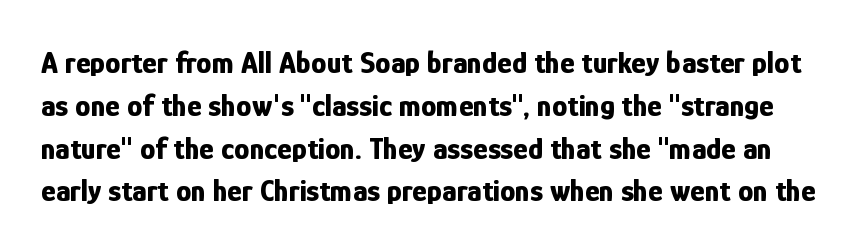
The image shows 31 px bold, condensed sans-serif type, upright; set normal line spacing (1.38x), normal letter spacing, not underlined; low stroke contrast and a medium x-height.
